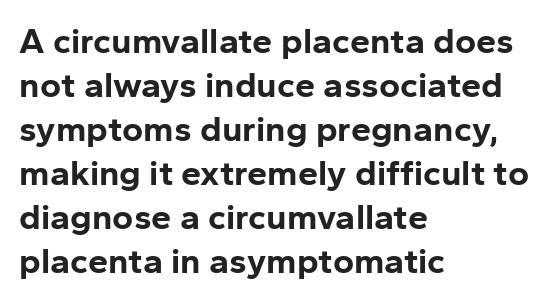
Q: Is the text bold? A: Yes.
Q: Is the text italic (slanted)? A: No, it is upright.
Q: Is the typeface a serif or a sans-serif typeface? A: Sans-serif.
Q: Is the text underlined? A: No.
Q: How is the paragraph aligned? A: Left-aligned.
Q: Is the spacing between letters normal or unusually wide? A: Normal.
Q: Width (condensed, normal, or wide)? A: Normal.
Q: Stroke contrast? A: Low.
Q: x-height? A: Medium.
Q: Monospaced? A: No.
